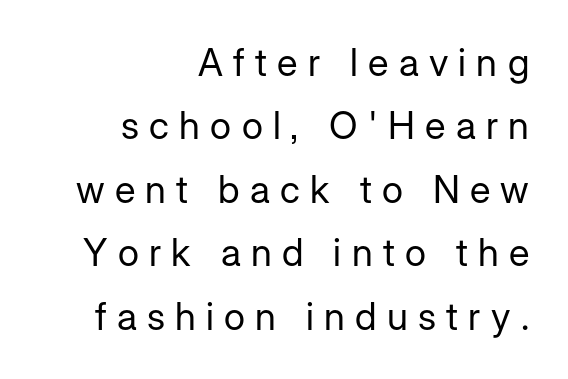
The image shows 38 px regular-weight sans-serif type, upright; set right-aligned, normal line spacing (1.67x), unusually wide letter spacing (+0.27 em), not underlined; low stroke contrast and a medium x-height.
